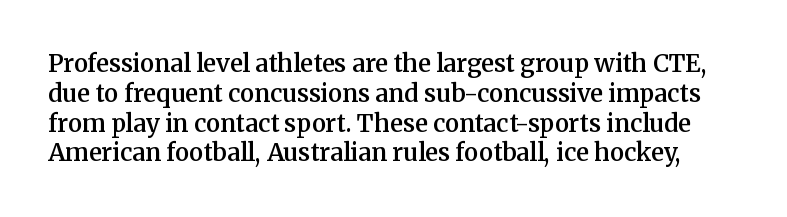
Q: Is the text bold? A: Semi-bold.
Q: Is the text italic (slanted)? A: No, it is upright.
Q: Is the text underlined? A: No.
Q: Is the spacing between letters normal or unusually wide? A: Normal.
